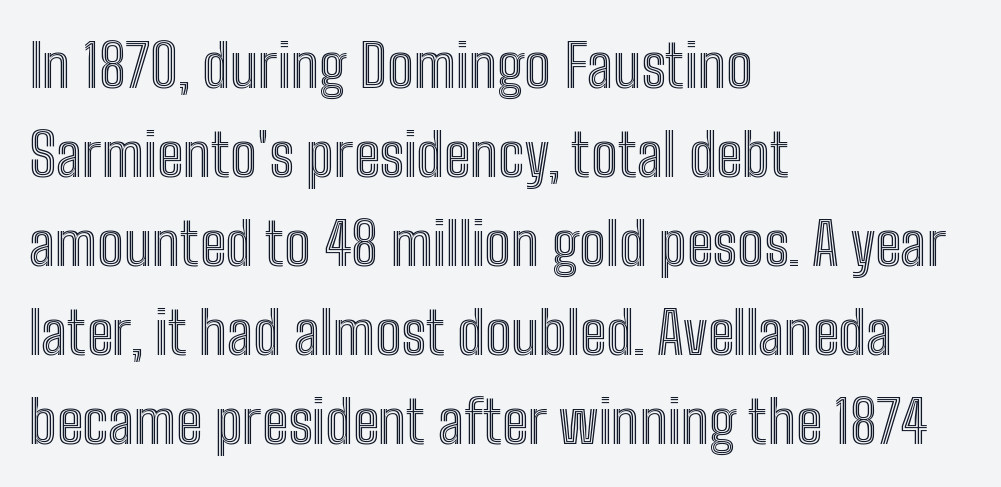
Every row of glyphs begins at an identical x-position on the left. Character widths vary here, with narrow letters taking less room than wide ones. Posture: upright roman. The zone under the glyphs is completely vacant.
